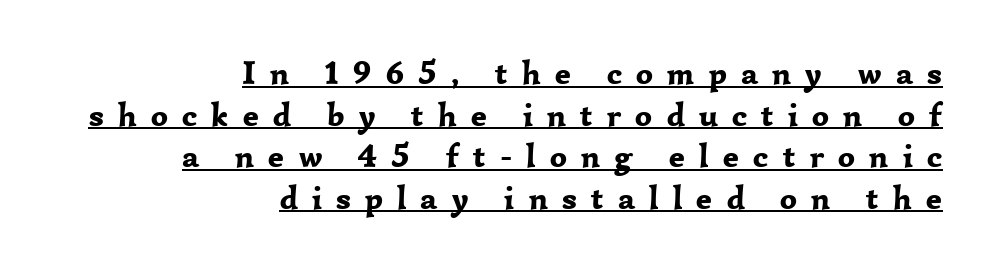
The image shows 33 px bold serif type, upright; set right-aligned, normal line spacing (1.26x), unusually wide letter spacing (+0.43 em), underlined; low stroke contrast and a medium x-height.
